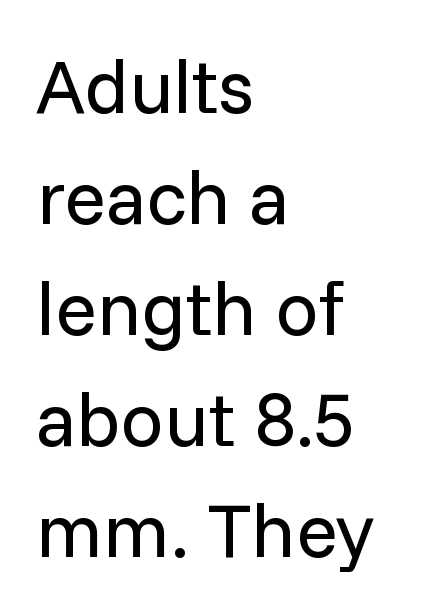
One-word summary of the alignment: left. Each word holds together tightly as a unit, with standard inter-letter gaps. Every stem runs plumb, perpendicular to the baseline. Note: no serifs on the glyphs. Each letter keeps its own natural width here, so spacing adapts to shape.
